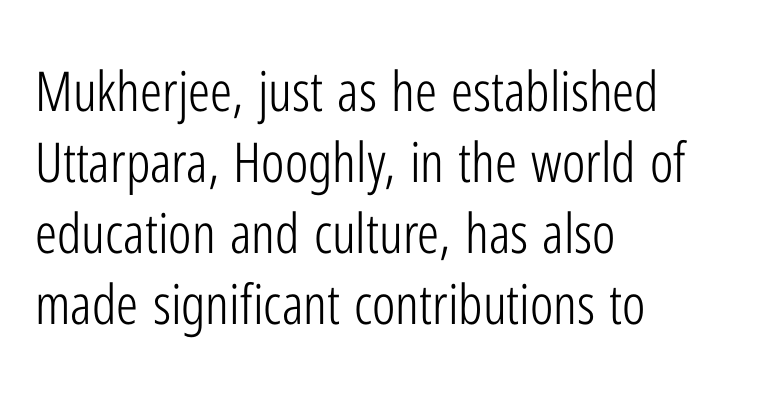
{"serif": "no", "italic": "no", "bold": "no", "weight": "light", "width": "condensed", "stroke_contrast": "low", "x_height": "medium", "monospaced": "no", "underline": "no", "align": "left", "line_spacing": "normal", "line_spacing_ratio": 1.29, "letter_spacing": "normal", "letter_spacing_em": 0.0, "glyph_px": 55}
